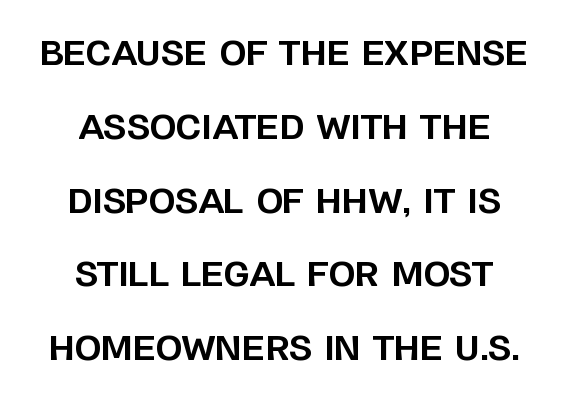
{"serif": "no", "italic": "no", "bold": "yes", "weight": "bold", "width": "normal", "stroke_contrast": "low", "x_height": "large", "monospaced": "no", "underline": "no", "line_spacing": "loose", "line_spacing_ratio": 2.17, "letter_spacing": "normal", "letter_spacing_em": 0.0, "glyph_px": 34}
